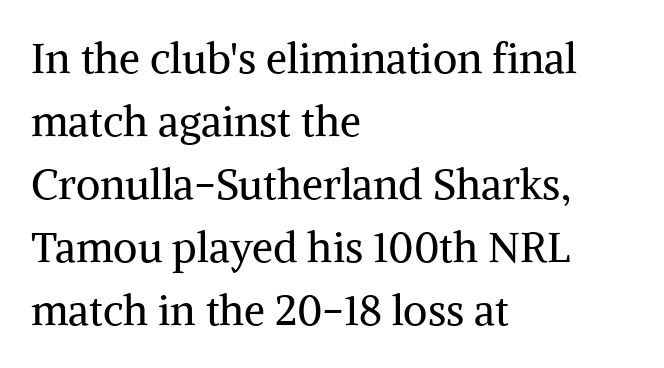
Q: Is the text bold? A: No.
Q: Is the text italic (slanted)? A: No, it is upright.
Q: Is the typeface a serif or a sans-serif typeface? A: Serif.
Q: Is the text underlined? A: No.
Q: How is the paragraph aligned? A: Left-aligned.
Q: Is the spacing between letters normal or unusually wide? A: Normal.
Q: Is the spacing between lines tight, normal or loose? A: Normal.
Q: Width (condensed, normal, or wide)? A: Normal.
Q: Stroke contrast? A: Medium.
Q: x-height? A: Medium.
Q: Monospaced? A: No.
